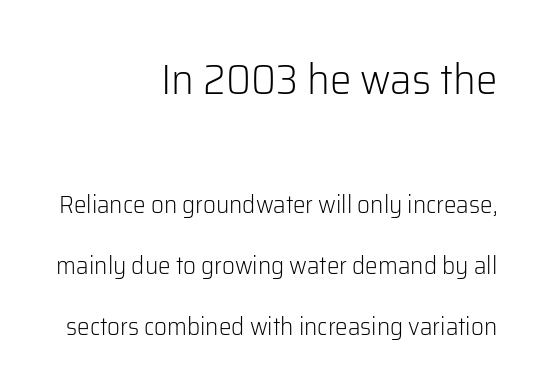
The image shows 43 px light sans-serif type, upright; set right-aligned, loose line spacing (2.44x), normal letter spacing, not underlined; the first (top) block is 1.72x larger; low stroke contrast and a medium x-height.
